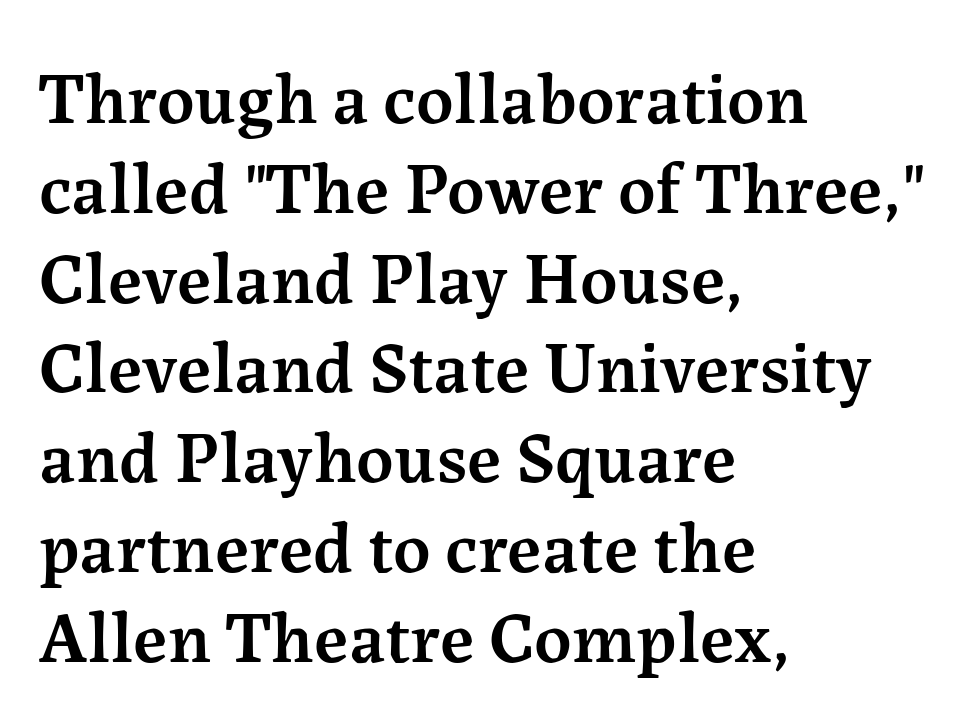
{"serif": "yes", "italic": "no", "bold": "semi", "weight": "semibold", "width": "normal", "stroke_contrast": "medium", "x_height": "medium", "monospaced": "no", "underline": "no", "align": "left", "line_spacing_ratio": 1.23, "letter_spacing": "normal", "letter_spacing_em": 0.0, "glyph_px": 73}
